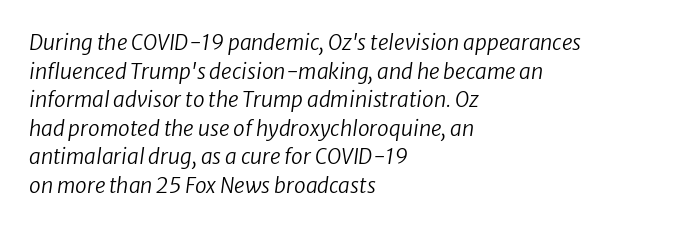
The passage shown stacks its lines at a standard gap. Unmarked baselines from the first word to the last. Notice how the stems are inclined rather than vertical — that's the hallmark of italics. The face looks like a standard text weight, possibly lighter. You could call the tracking neutral — neither tight nor loose. Left-aligned paragraph, ragged on the right.
